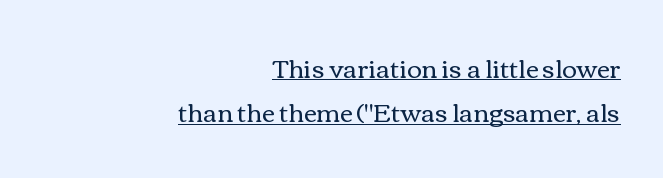
Stem width sits at or under what a default text font uses. Short and long lines alike share a common ending point at right. Italic: no, the glyphs are upright roman. Quick note: underline on.
